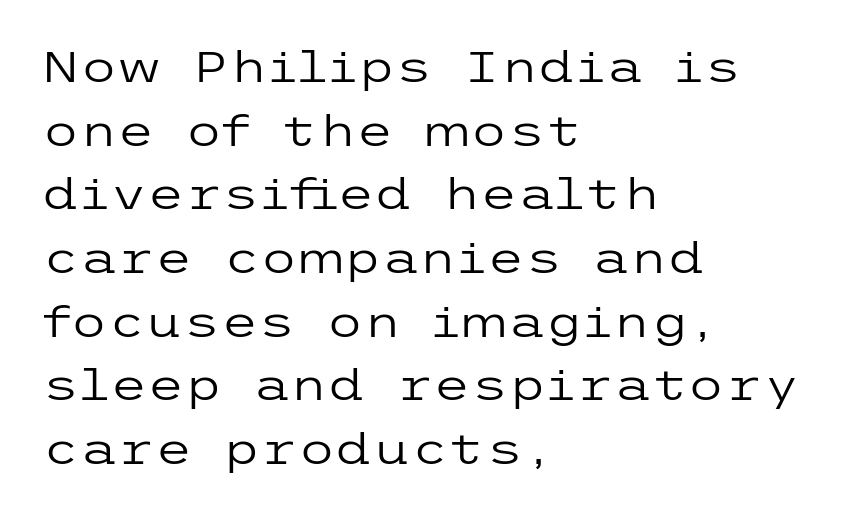
{"serif": "no", "italic": "no", "bold": "no", "weight": "regular", "width": "wide", "stroke_contrast": "low", "x_height": "medium", "underline": "no", "align": "left", "line_spacing": "normal", "line_spacing_ratio": 1.48, "letter_spacing": "normal", "letter_spacing_em": 0.0, "glyph_px": 43}
